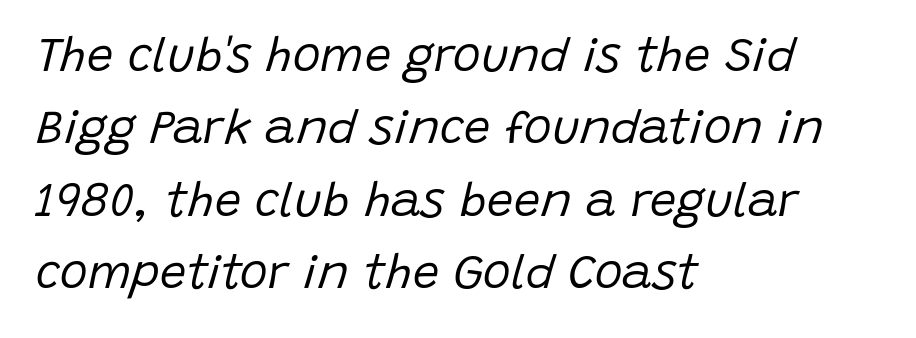
The image shows 47 px regular-weight type, italic (leaning right); set left-aligned, normal line spacing (1.54x), normal letter spacing, not underlined; low stroke contrast and a large x-height.
